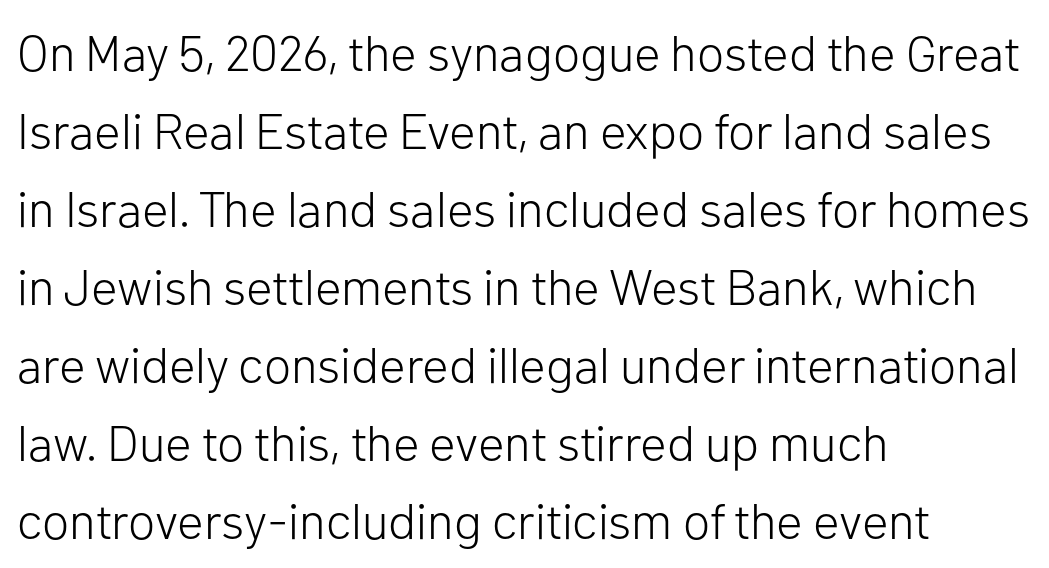
The image shows 50 px light sans-serif type, upright; set left-aligned, normal line spacing (1.56x), normal letter spacing, not underlined; low stroke contrast and a medium x-height.
